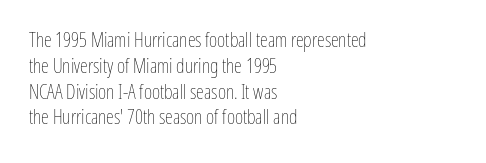
The image shows 20 px text type, upright; set left-aligned, normal line spacing (1.29x), normal letter spacing, not underlined.
